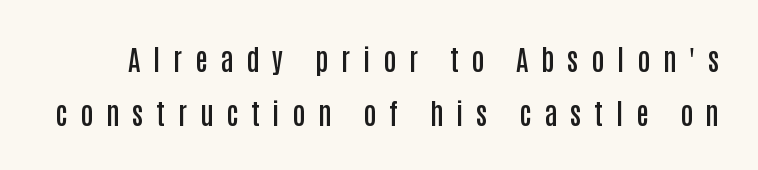
{"serif": "no", "italic": "no", "bold": "semi", "weight": "semibold", "width": "condensed", "stroke_contrast": "low", "x_height": "large", "monospaced": "no", "underline": "no", "line_spacing": "loose", "line_spacing_ratio": 1.94, "letter_spacing": "wide", "letter_spacing_em": 0.46, "glyph_px": 28}
